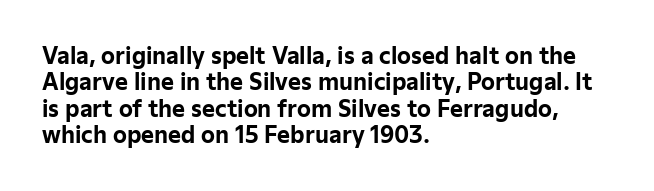
{"italic": "no", "bold": "yes", "underline": "no", "align": "left", "line_spacing_ratio": 1.2, "letter_spacing": "normal", "letter_spacing_em": 0.0, "glyph_px": 22}
